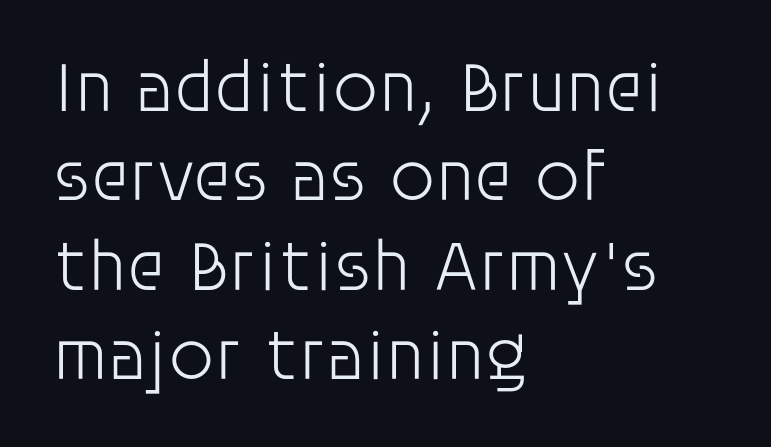
The image shows 72 px light sans-serif type, upright; set left-aligned, line spacing 1.24x, normal letter spacing, not underlined; low stroke contrast and a large x-height.
